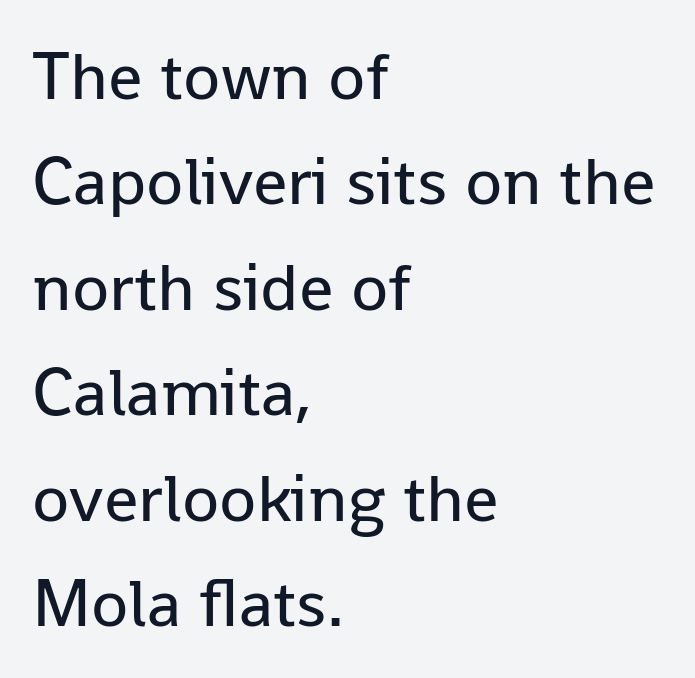
{"serif": "no", "italic": "no", "bold": "no", "weight": "regular", "width": "normal", "stroke_contrast": "low", "x_height": "medium", "monospaced": "no", "underline": "no", "align": "left", "line_spacing": "normal", "line_spacing_ratio": 1.55, "letter_spacing": "normal", "letter_spacing_em": 0.0, "glyph_px": 68}
